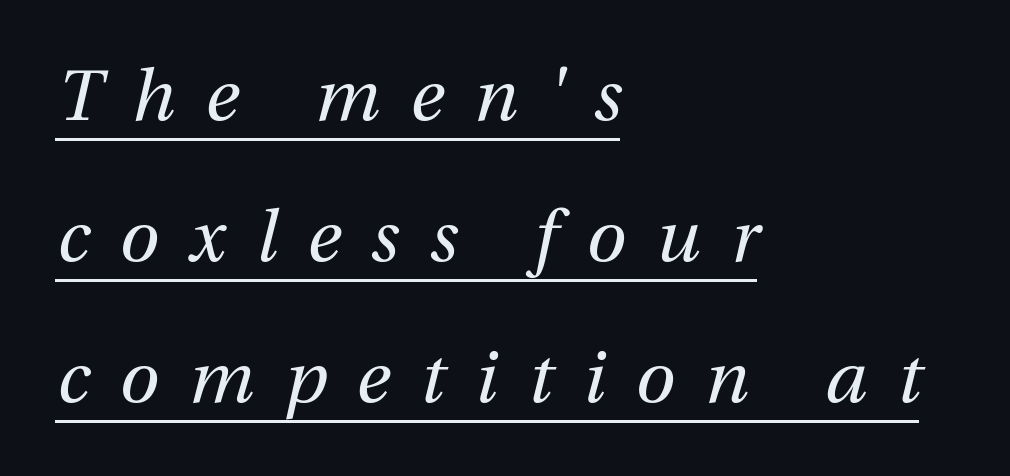
The image shows 72 px regular-weight type, italic (leaning right); set left-aligned, loose line spacing (1.96x), unusually wide letter spacing (+0.42 em), underlined; medium stroke contrast and a medium x-height.
